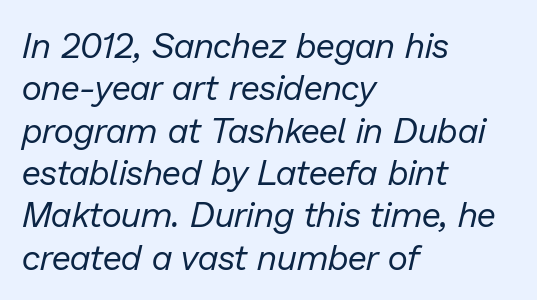
Nobody drew a line under any word here. Is this a fixed-width face? No — the glyphs have proportional, varying widths. Heaviness? Minimal to ordinary, like unemphasized prose. Here the glyphs are tracked normally, forming tight word shapes. Where is the straight margin? On the left.
